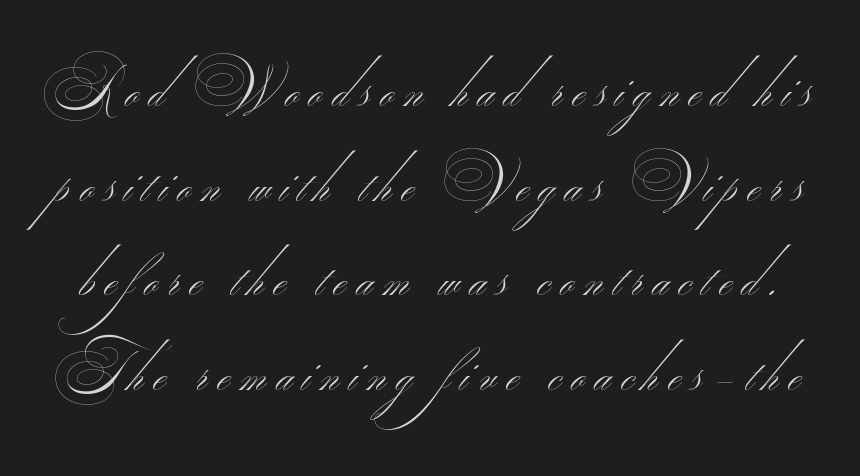
Q: Is the text bold? A: No.
Q: Is the typeface a serif or a sans-serif typeface? A: Sans-serif.
Q: Is the text underlined? A: No.
Q: Width (condensed, normal, or wide)? A: Wide.
Q: Stroke contrast? A: Medium.
Q: Monospaced? A: No.
